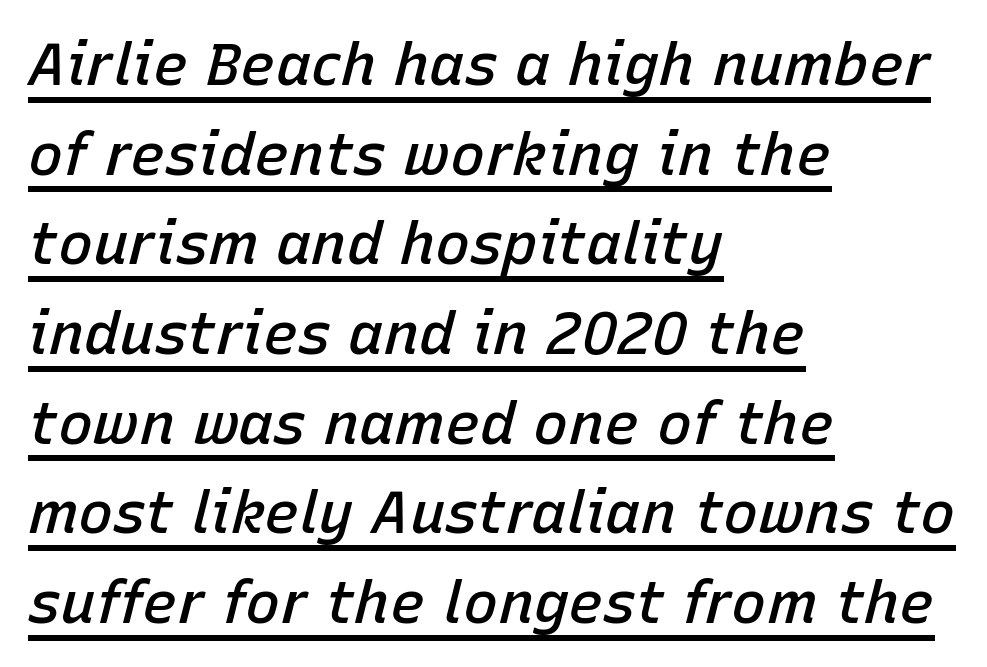
{"italic": "yes", "lean": "right", "slant_degrees": 15, "bold": "semi", "weight": "semibold", "width": "normal", "stroke_contrast": "low", "x_height": "medium", "monospaced": "no", "underline": "yes", "align": "left", "line_spacing": "normal", "line_spacing_ratio": 1.52, "letter_spacing": "normal", "letter_spacing_em": 0.0, "glyph_px": 59}
